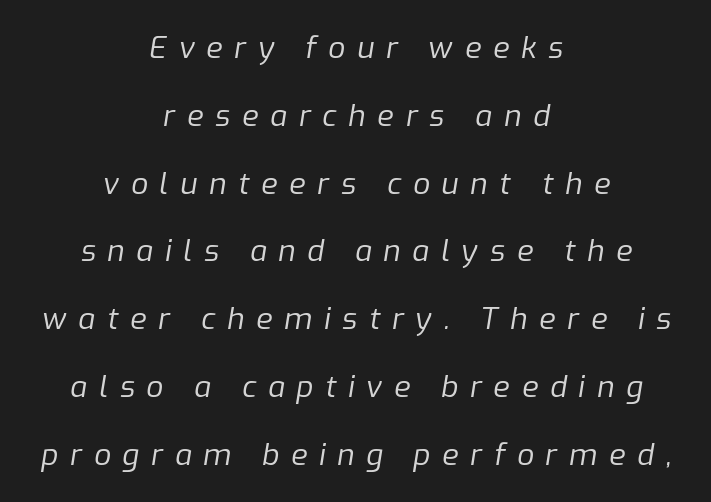
Q: Is the text bold? A: No.
Q: Is the text italic (slanted)? A: Yes, it leans right by about 9 degrees.
Q: Is the text underlined? A: No.
Q: How is the paragraph aligned? A: Centered.
Q: Is the spacing between letters normal or unusually wide? A: Unusually wide.
Q: Is the spacing between lines tight, normal or loose? A: Loose.
Q: Width (condensed, normal, or wide)? A: Normal.
Q: Stroke contrast? A: Low.
Q: x-height? A: Medium.
Q: Monospaced? A: No.
